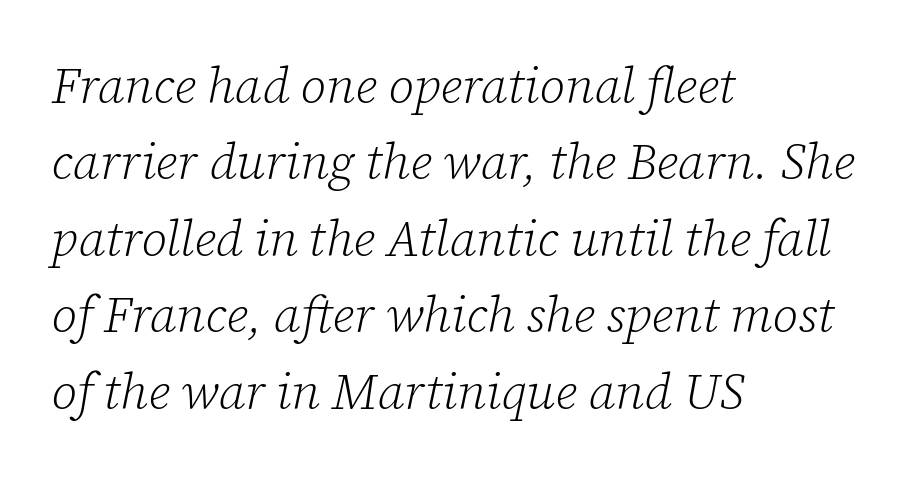
Just letters on the line, the space beneath them empty. Does the leading feel generous? No, just average. Visually the block forms a straight wall on the left and a jagged coastline on the right. Emphasis-style slanted type is in use. Typographically, this falls in the serif category.
